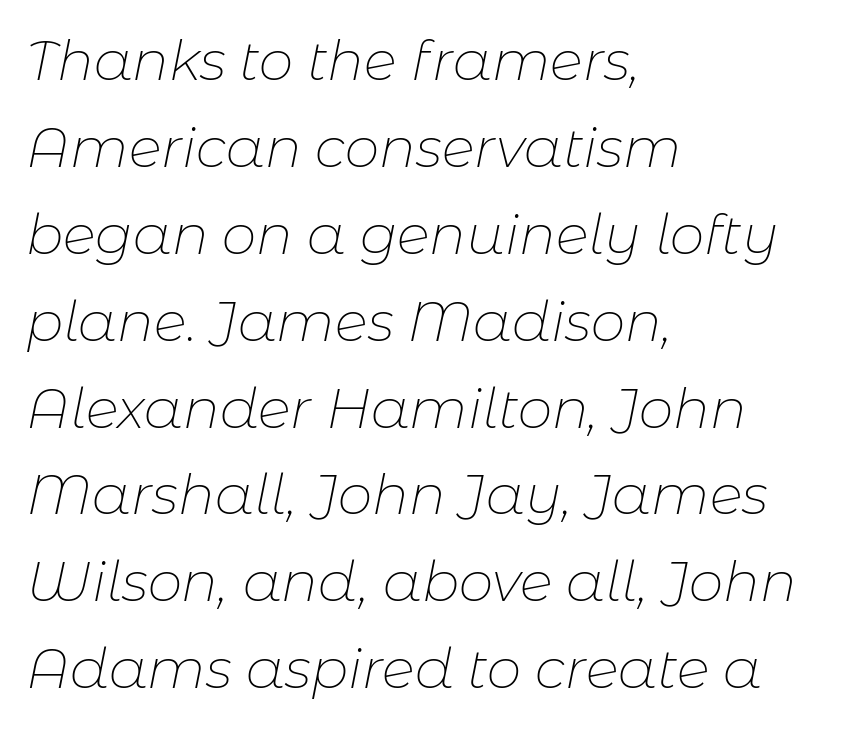
The rag falls on the right side of this text block. Descender tails drop into unmarked territory. Characters are canted at an angle relative to the baseline's perpendicular. No chunkiness to these letters — they're not bold. Each letter keeps its own natural width here, so spacing adapts to shape. Compared with typical body copy, the letter spacing here is the same.
